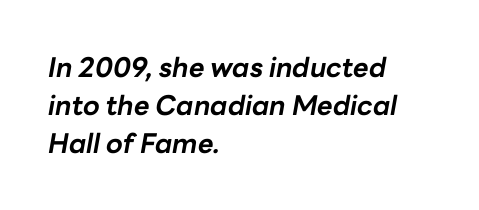
Q: Is the text bold? A: Yes.
Q: Is the text italic (slanted)? A: Yes, it leans right by about 10 degrees.
Q: Is the text underlined? A: No.
Q: How is the paragraph aligned? A: Left-aligned.
Q: Is the spacing between letters normal or unusually wide? A: Normal.
Q: Is the spacing between lines tight, normal or loose? A: Normal.
